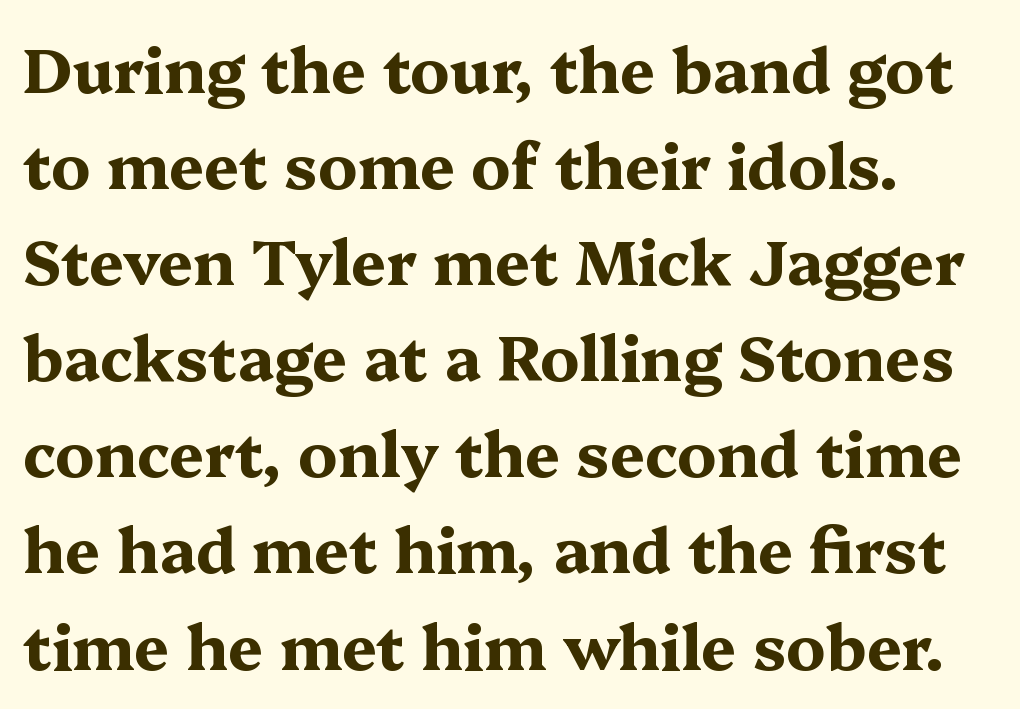
A student would call this left alignment; a typographer would say flush left, rag right. The passage shown is emphatically bold. Classification — serif. Unlike italic type, these characters show no tilt at all. Honestly, there is no underline to notice here at all. Notice how descenders clear the ascenders below comfortably — that's standard leading.
